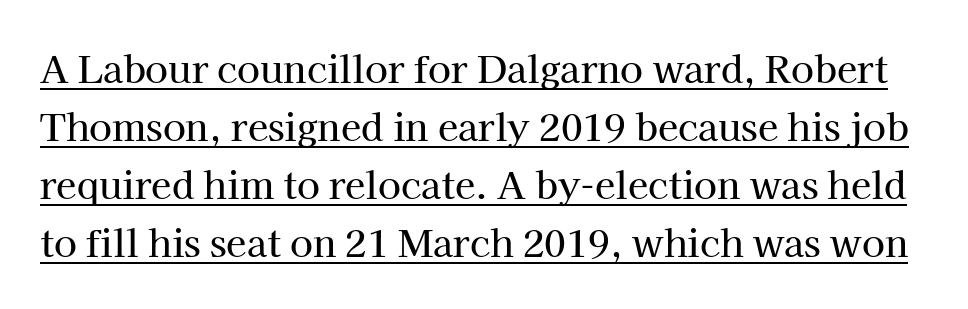
The image shows 37 px serif type, upright; set normal line spacing (1.57x), normal letter spacing, underlined; high stroke contrast and a medium x-height.
